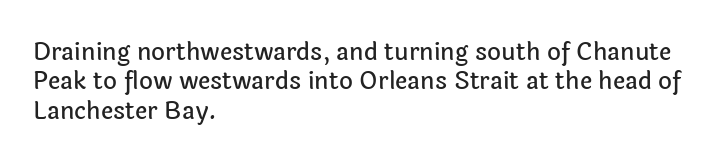
The lettering stays uniformly vertical, giving the passage a roman look. The letterforms sit shoulder to shoulder at normal distance. The setting favours the left margin, as ordinary paragraphs usually do. Decoration check: the copy has no underline.
